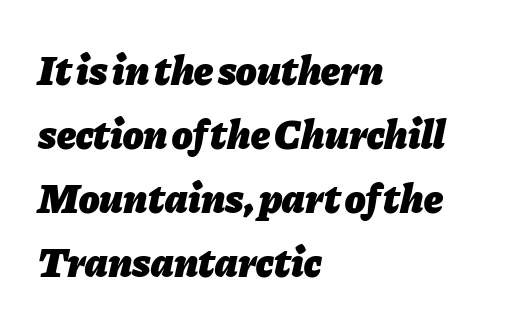
The image shows 42 px heavy type, italic (leaning right); set left-aligned, normal line spacing (1.52x), normal letter spacing, not underlined; low stroke contrast and a medium x-height.
